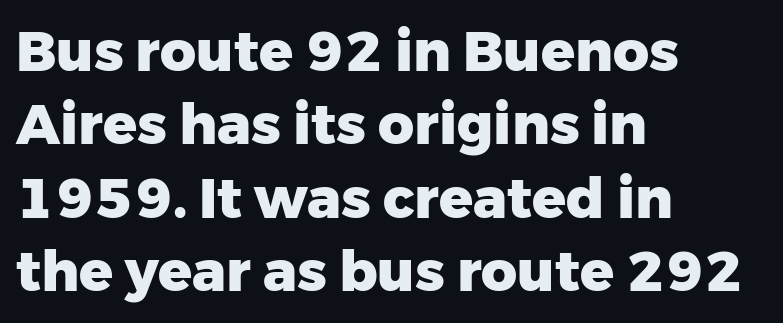
The image shows 56 px heavy sans-serif type, upright; set left-aligned, normal line spacing (1.31x), normal letter spacing, not underlined; low stroke contrast and a medium x-height.
